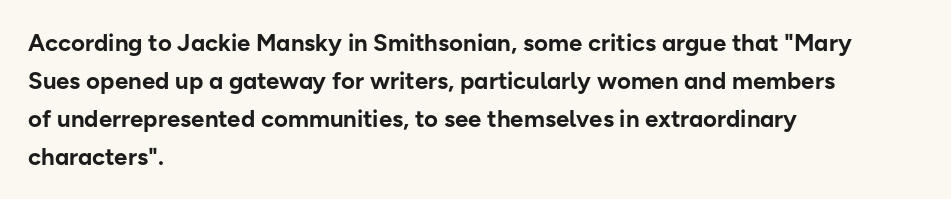
Q: Is the text bold? A: Yes.
Q: Is the text italic (slanted)? A: No, it is upright.
Q: Is the text underlined? A: No.
Q: How is the paragraph aligned? A: Left-aligned.
Q: Is the spacing between letters normal or unusually wide? A: Normal.
Q: Is the spacing between lines tight, normal or loose? A: Normal.
